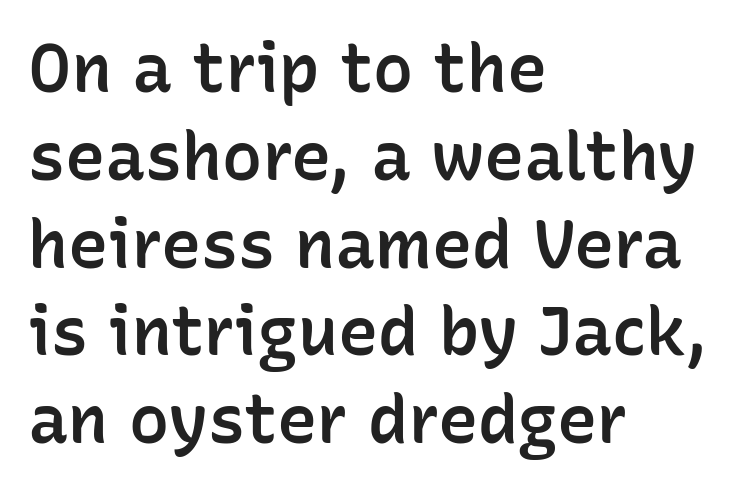
Each letter's strokes conclude bluntly, with no projecting serifs. Character widths vary here, with narrow letters taking less room than wide ones. The passage is arranged the way most books set body copy — flush left. Quick note: not italic, upright.
